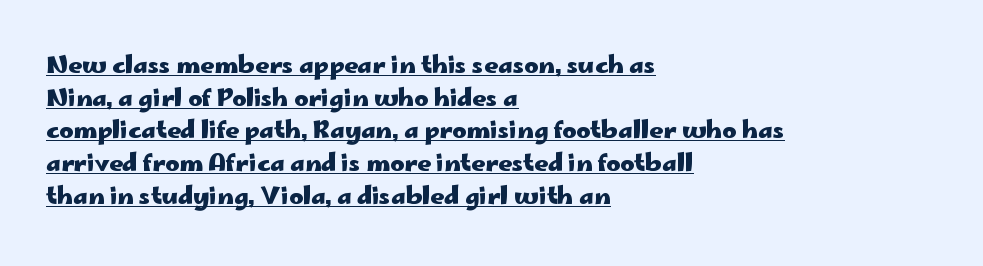
Here the glyphs are tracked normally, forming tight word shapes. Heft: maximum for text — a bold. The letters stand straight up with perfectly vertical stems. This block has exactly the height ordinary leading produces.
